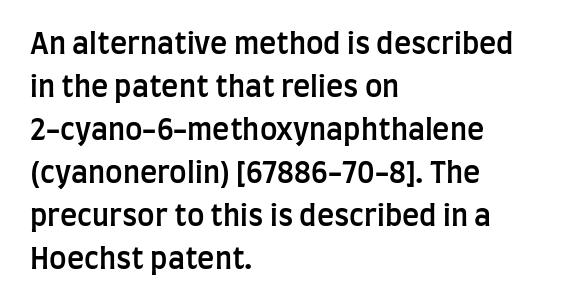
Q: Is the text bold? A: Semi-bold.
Q: Is the text italic (slanted)? A: No, it is upright.
Q: Is the typeface a serif or a sans-serif typeface? A: Sans-serif.
Q: Is the text underlined? A: No.
Q: How is the paragraph aligned? A: Left-aligned.
Q: Is the spacing between letters normal or unusually wide? A: Normal.
Q: Is the spacing between lines tight, normal or loose? A: Normal.
Q: Width (condensed, normal, or wide)? A: Condensed.
Q: Stroke contrast? A: Low.
Q: x-height? A: Large.
Q: Monospaced? A: No.
